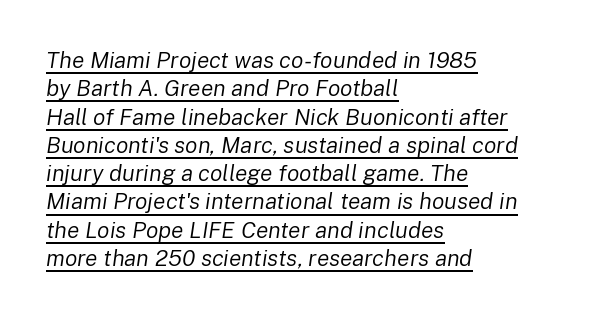
Q: Is the text bold? A: No.
Q: Is the text italic (slanted)? A: Yes, it leans right by about 8 degrees.
Q: Is the text underlined? A: Yes.
Q: How is the paragraph aligned? A: Left-aligned.
Q: Is the spacing between letters normal or unusually wide? A: Normal.
